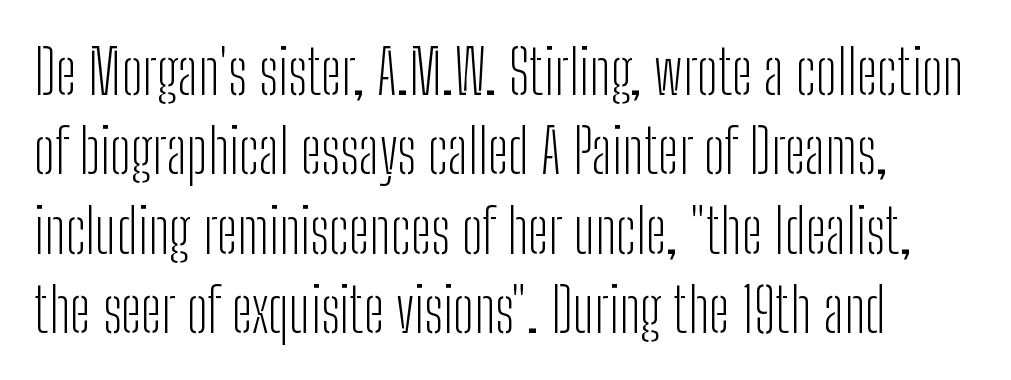
The image shows 61 px light, condensed sans-serif type, upright; set normal line spacing (1.3x), normal letter spacing, not underlined; low stroke contrast and a medium x-height.
